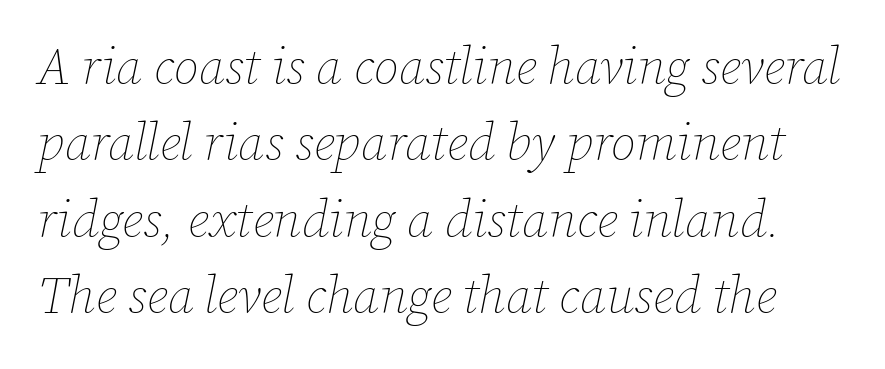
{"italic": "yes", "lean": "right", "slant_degrees": 12, "bold": "no", "weight": "thin", "width": "normal", "stroke_contrast": "low", "x_height": "medium", "monospaced": "no", "underline": "no", "line_spacing": "normal", "line_spacing_ratio": 1.5, "letter_spacing": "normal", "letter_spacing_em": 0.0, "glyph_px": 51}
